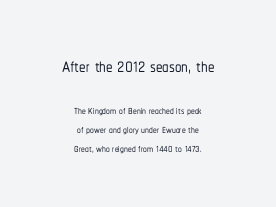
The image shows 26 px text type, upright; set centered, normal line spacing (1.25x), normal letter spacing, not underlined; the first (top) block is 1.73x larger.
